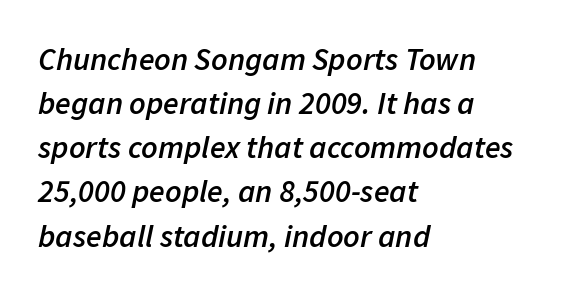
Q: Is the text bold? A: Semi-bold.
Q: Is the text italic (slanted)? A: Yes, it leans right by about 11 degrees.
Q: Is the text underlined? A: No.
Q: How is the paragraph aligned? A: Left-aligned.
Q: Is the spacing between letters normal or unusually wide? A: Normal.
Q: Is the spacing between lines tight, normal or loose? A: Normal.
Q: Width (condensed, normal, or wide)? A: Normal.
Q: Stroke contrast? A: Low.
Q: x-height? A: Medium.
Q: Monospaced? A: No.
